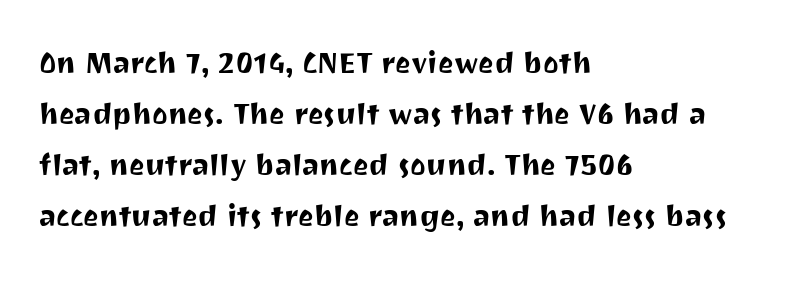
This is roman type, the default non-slanted kind. The paragraph has a hard left edge and a soft right edge. The space between consecutive lines is moderate. Stroke terminals: plain, sans-serif. There is no visible air inserted between adjacent glyphs.
